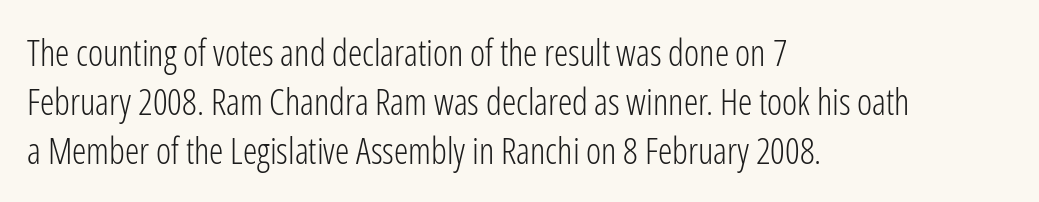
Underlining? Definitely not there. If you measured baseline to baseline, you'd find a middling distance. The typeface has the unassuming heft of standard copy or less. Characters follow at the spacing the type designer built in. Regarding serifs, this sample does without them.
